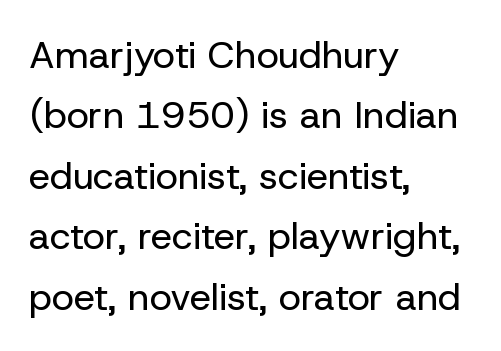
Q: Is the text bold? A: No.
Q: Is the text italic (slanted)? A: No, it is upright.
Q: Is the typeface a serif or a sans-serif typeface? A: Sans-serif.
Q: Is the text underlined? A: No.
Q: How is the paragraph aligned? A: Left-aligned.
Q: Is the spacing between letters normal or unusually wide? A: Normal.
Q: Is the spacing between lines tight, normal or loose? A: Normal.
Q: Width (condensed, normal, or wide)? A: Normal.
Q: Stroke contrast? A: Low.
Q: x-height? A: Medium.
Q: Monospaced? A: No.
